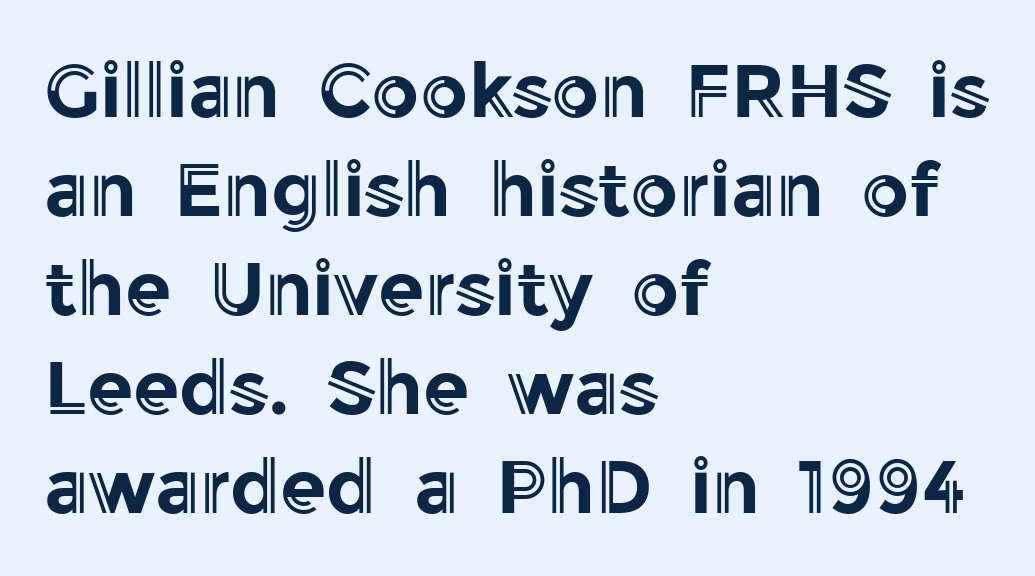
{"italic": "no", "width": "normal", "x_height": "medium", "monospaced": "no", "underline": "no", "align": "left", "line_spacing": "normal", "line_spacing_ratio": 1.32, "letter_spacing": "normal", "letter_spacing_em": 0.0, "glyph_px": 75}
